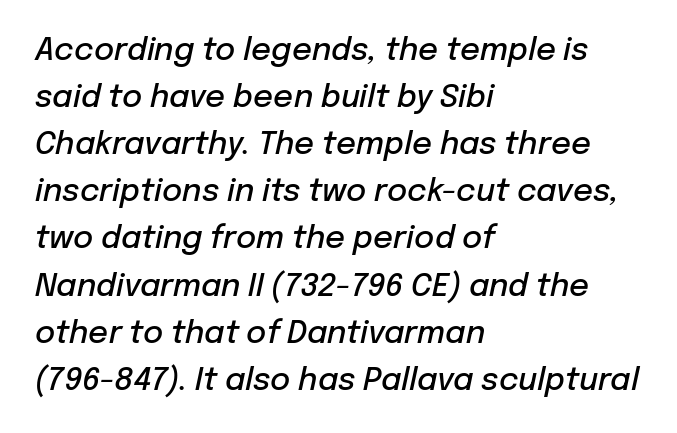
{"italic": "yes", "lean": "right", "slant_degrees": 12, "bold": "semi", "weight": "semibold", "width": "normal", "stroke_contrast": "low", "x_height": "medium", "monospaced": "no", "underline": "no", "align": "left", "line_spacing": "normal", "line_spacing_ratio": 1.52, "letter_spacing": "normal", "letter_spacing_em": 0.0, "glyph_px": 31}
